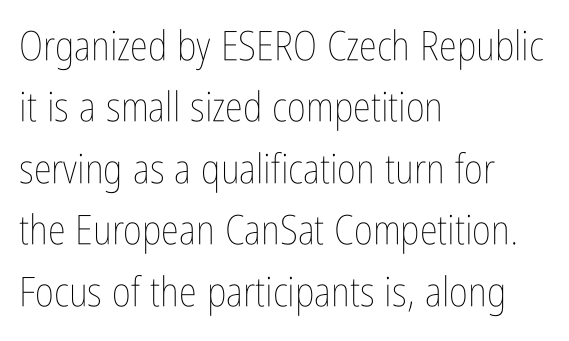
{"italic": "no", "bold": "no", "weight": "thin", "width": "condensed", "stroke_contrast": "low", "x_height": "medium", "monospaced": "no", "underline": "no", "align": "left", "line_spacing": "normal", "line_spacing_ratio": 1.5, "letter_spacing": "normal", "letter_spacing_em": 0.0, "glyph_px": 41}
